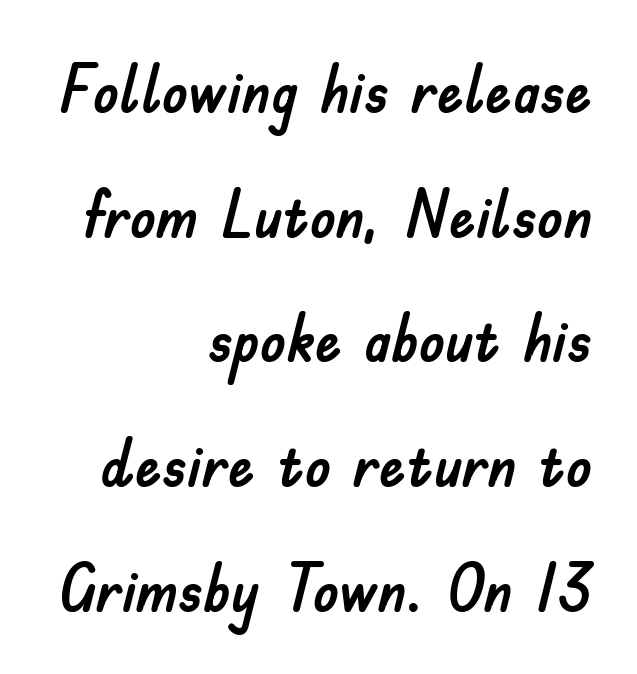
The face used here is proportionally spaced, like ordinary book or web type. Serif or sans? Sans — the stroke terminals are bare. The paragraph has a hard right edge and a soft left edge. The string is rendered with underlining switched off. Between one letter and the next there's only the usual sliver of space.
